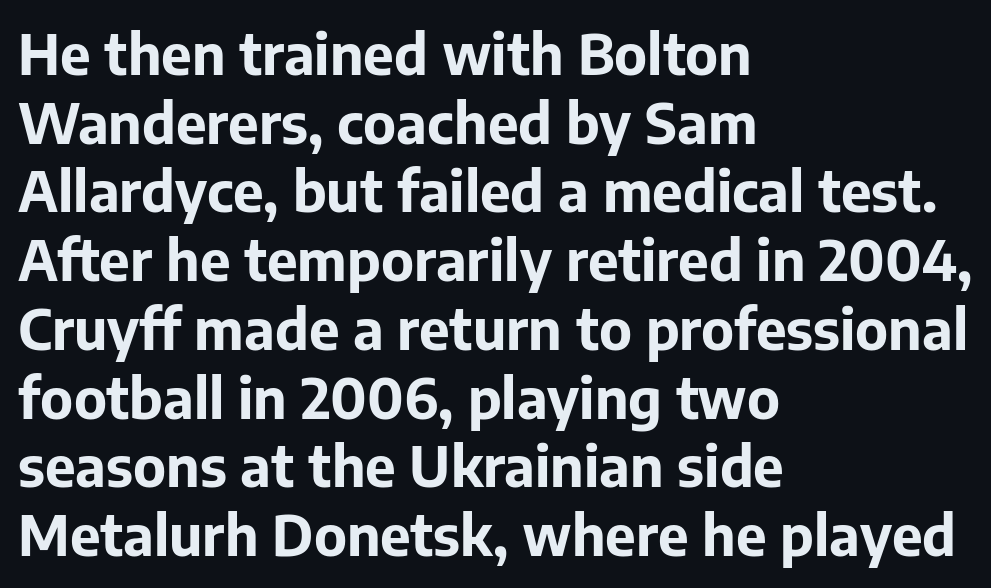
Q: Is the text bold? A: Yes.
Q: Is the text italic (slanted)? A: No, it is upright.
Q: Is the typeface a serif or a sans-serif typeface? A: Sans-serif.
Q: Is the text underlined? A: No.
Q: How is the paragraph aligned? A: Left-aligned.
Q: Is the spacing between letters normal or unusually wide? A: Normal.
Q: Is the spacing between lines tight, normal or loose? A: Normal.
Q: Width (condensed, normal, or wide)? A: Normal.
Q: Stroke contrast? A: Low.
Q: x-height? A: Medium.
Q: Monospaced? A: No.
